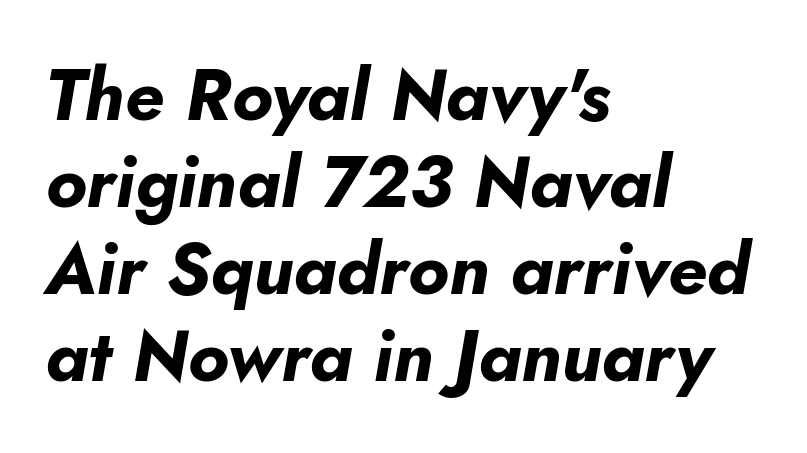
Q: Is the text bold? A: Yes.
Q: Is the text italic (slanted)? A: Yes, it leans right by about 10 degrees.
Q: Is the text underlined? A: No.
Q: How is the paragraph aligned? A: Left-aligned.
Q: Is the spacing between letters normal or unusually wide? A: Normal.
Q: Width (condensed, normal, or wide)? A: Normal.
Q: Stroke contrast? A: Low.
Q: x-height? A: Small.
Q: Monospaced? A: No.
